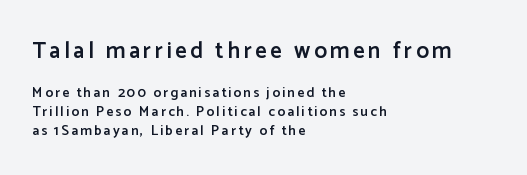
{"italic": "no", "bold": "semi", "underline": "no", "align": "left", "line_spacing": "normal", "line_spacing_ratio": 1.34, "larger_block": "first", "size_ratio": 1.64, "glyph_px": 23}
